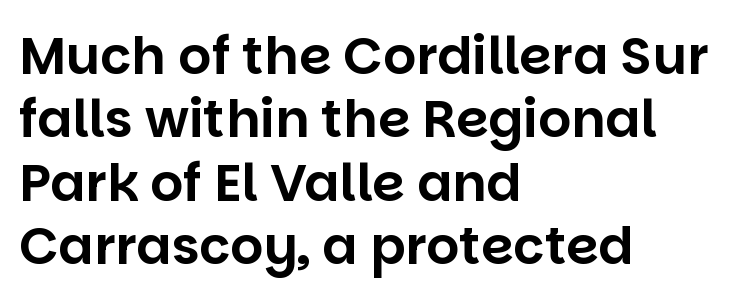
Q: Is the text italic (slanted)? A: No, it is upright.
Q: Is the typeface a serif or a sans-serif typeface? A: Sans-serif.
Q: Is the text underlined? A: No.
Q: How is the paragraph aligned? A: Left-aligned.
Q: Is the spacing between letters normal or unusually wide? A: Normal.
Q: Width (condensed, normal, or wide)? A: Normal.
Q: Stroke contrast? A: Low.
Q: x-height? A: Large.
Q: Monospaced? A: No.
